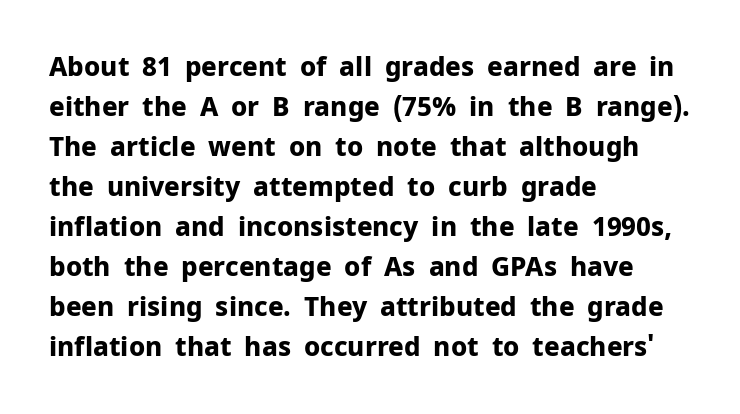
Q: Is the text bold? A: Yes.
Q: Is the text italic (slanted)? A: No, it is upright.
Q: Is the text underlined? A: No.
Q: How is the paragraph aligned? A: Left-aligned.
Q: Is the spacing between letters normal or unusually wide? A: Normal.
Q: Is the spacing between lines tight, normal or loose? A: Normal.
